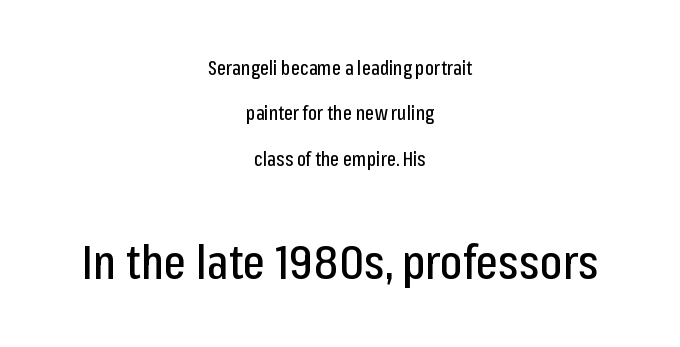
Q: Is the text italic (slanted)? A: No, it is upright.
Q: Is the typeface a serif or a sans-serif typeface? A: Sans-serif.
Q: Is the text underlined? A: No.
Q: How is the paragraph aligned? A: Centered.
Q: Is the spacing between letters normal or unusually wide? A: Normal.
Q: Is the spacing between lines tight, normal or loose? A: Loose.
Q: Which block of text is set in a larger size, the first (top) or the second (bottom)? A: The second (bottom) one.
Q: Width (condensed, normal, or wide)? A: Condensed.
Q: Stroke contrast? A: Low.
Q: x-height? A: Medium.
Q: Monospaced? A: No.
